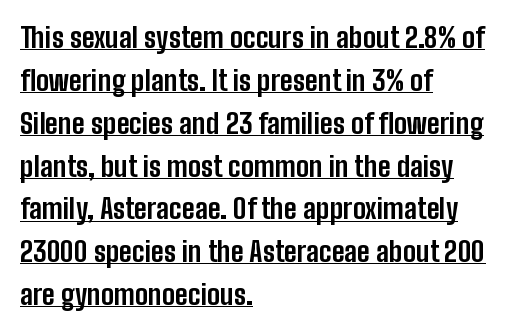
Each letter keeps its own natural width here, so spacing adapts to shape. The glyphs in this specimen are sans serif. These lines carry a lot of weight — the face is fully bold. Vertical spacing — default. Italic? Not at all — the glyphs are vertical.
